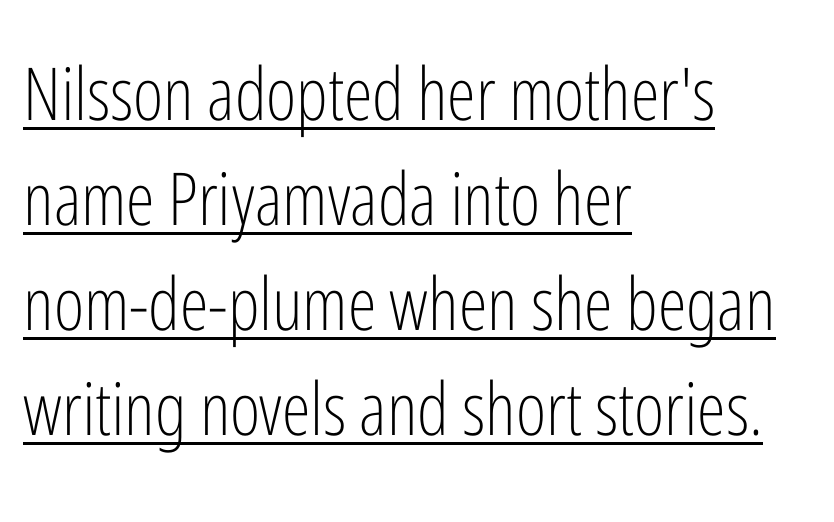
A typesetter would call this zero additional tracking. Underlining? Definitely there. A student would call this left alignment; a typographer would say flush left, rag right. This is roman type, the default non-slanted kind. Each new line begins a customary step beneath the previous one.
